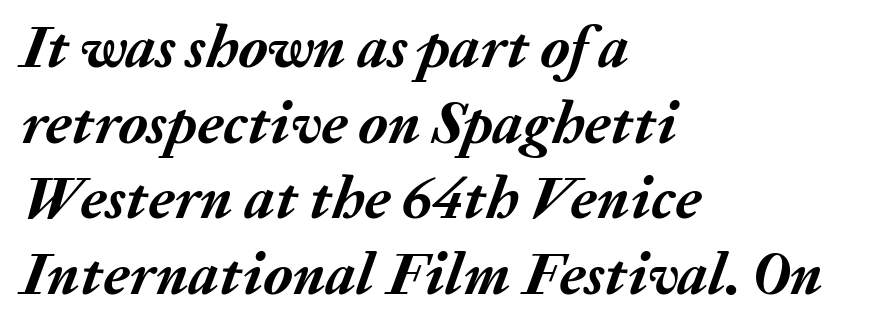
{"italic": "yes", "lean": "right", "slant_degrees": 20, "bold": "yes", "weight": "semibold", "width": "normal", "stroke_contrast": "medium", "x_height": "medium", "monospaced": "no", "underline": "no", "align": "left", "line_spacing": "normal", "line_spacing_ratio": 1.26, "letter_spacing": "normal", "letter_spacing_em": 0.0, "glyph_px": 60}
